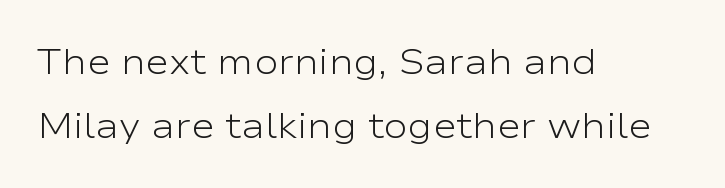
Q: Is the text bold? A: No.
Q: Is the text italic (slanted)? A: No, it is upright.
Q: Is the typeface a serif or a sans-serif typeface? A: Sans-serif.
Q: Is the text underlined? A: No.
Q: How is the paragraph aligned? A: Left-aligned.
Q: Is the spacing between letters normal or unusually wide? A: Normal.
Q: Width (condensed, normal, or wide)? A: Wide.
Q: Stroke contrast? A: Low.
Q: x-height? A: Medium.
Q: Monospaced? A: No.
